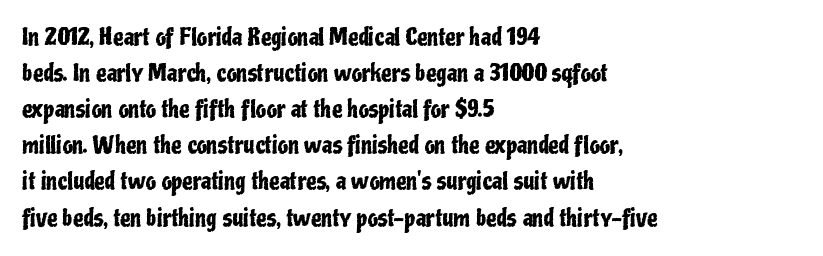
The image shows 23 px text type, upright; set left-aligned, normal line spacing (1.57x), normal letter spacing, not underlined.
